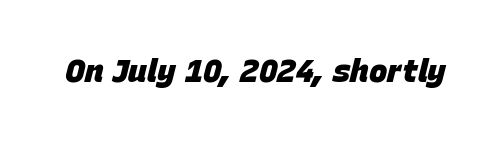
Q: Is the text bold? A: Yes.
Q: Is the text italic (slanted)? A: Yes, it leans right by about 15 degrees.
Q: Is the text underlined? A: No.
Q: Is the spacing between letters normal or unusually wide? A: Normal.
Q: Width (condensed, normal, or wide)? A: Normal.
Q: Stroke contrast? A: Low.
Q: x-height? A: Large.
Q: Monospaced? A: No.
